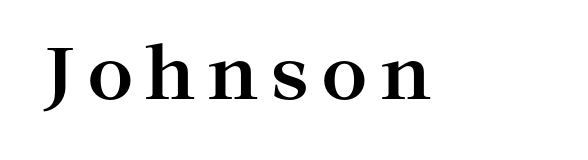
Observe the serifs anchoring each vertical stroke in this sample. Beneath every word, the page is bare. Every letter is thick-stroked: bold, no question. Looks like regular typesetting: each glyph gets only the width it needs. The typography opts for an upright posture over an oblique one.
